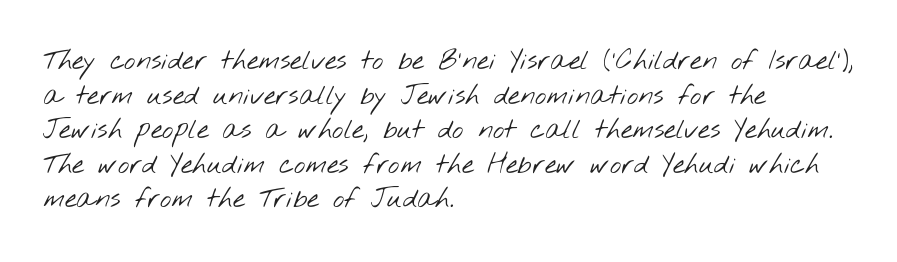
Short and long lines alike share a common starting point at left. Successive baselines arrive at the customary interval. The font is comparable to plain body text, perhaps lighter. The gap between lines stays unmarked. The passage shown has conventional tracking throughout.
